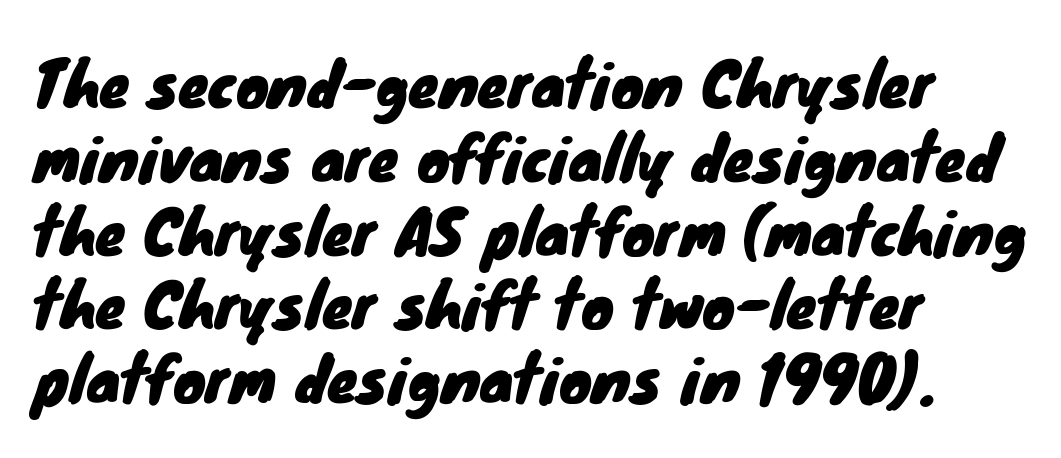
Q: Is the typeface a serif or a sans-serif typeface? A: Sans-serif.
Q: Is the text underlined? A: No.
Q: How is the paragraph aligned? A: Left-aligned.
Q: Is the spacing between letters normal or unusually wide? A: Normal.
Q: Width (condensed, normal, or wide)? A: Normal.
Q: Stroke contrast? A: Low.
Q: x-height? A: Small.
Q: Monospaced? A: No.
